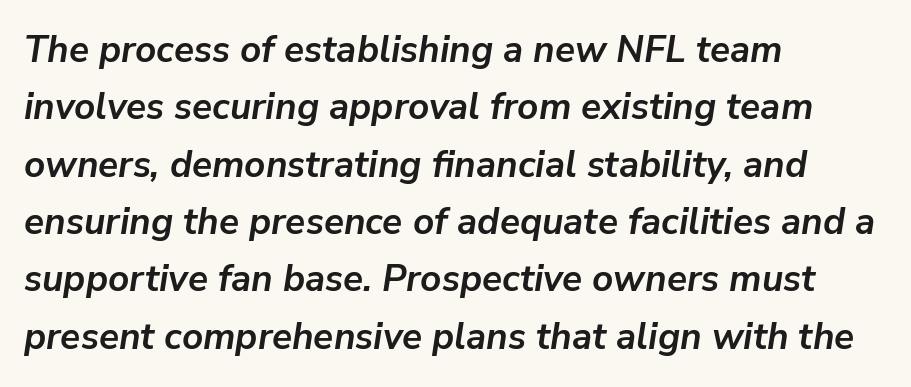
Q: Is the text bold? A: Yes.
Q: Is the text italic (slanted)? A: Yes, it leans right by about 9 degrees.
Q: Is the text underlined? A: No.
Q: How is the paragraph aligned? A: Left-aligned.
Q: Is the spacing between letters normal or unusually wide? A: Normal.
Q: Is the spacing between lines tight, normal or loose? A: Normal.
Q: Width (condensed, normal, or wide)? A: Normal.
Q: Stroke contrast? A: Low.
Q: x-height? A: Medium.
Q: Monospaced? A: No.
